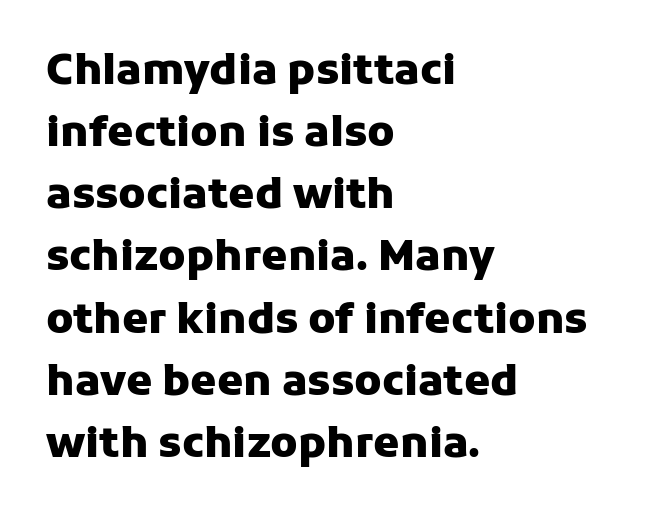
{"serif": "no", "italic": "no", "bold": "yes", "weight": "heavy", "width": "normal", "stroke_contrast": "low", "x_height": "medium", "monospaced": "no", "underline": "no", "align": "left", "line_spacing": "normal", "line_spacing_ratio": 1.48, "letter_spacing": "normal", "letter_spacing_em": 0.0, "glyph_px": 42}
